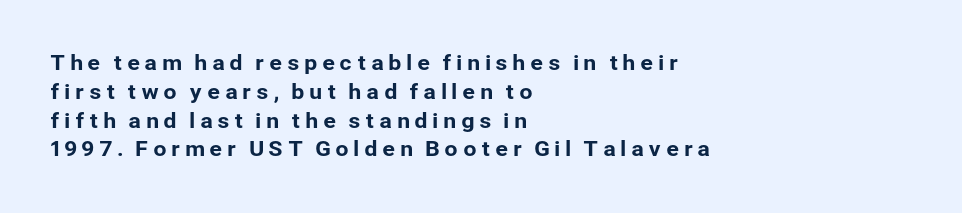
Nope, not italic — everything's standing straight. The rendering uses a moderate line-height, typical for paragraphs. Display-style spreading of the glyphs; the letterfit is very open. The glyphs are unaccompanied by any horizontal stroke below them.
